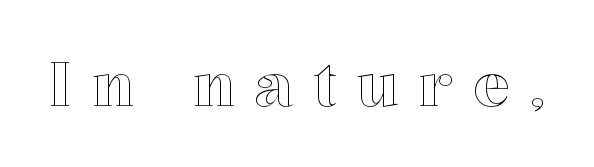
Q: Is the text italic (slanted)? A: No, it is upright.
Q: Is the text underlined? A: No.
Q: Is the spacing between letters normal or unusually wide? A: Unusually wide.
Q: Width (condensed, normal, or wide)? A: Normal.
Q: x-height? A: Medium.
Q: Monospaced? A: No.
